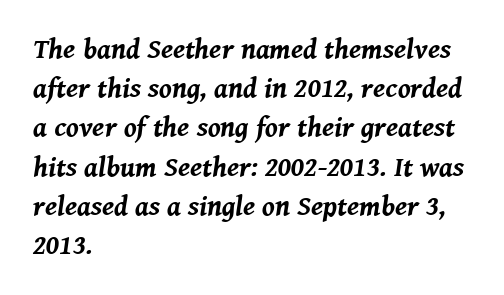
The line-height multiplier appears to be the usual default. Line starts are locked; line ends wander. The axis of the letterforms is tilted away from vertical. Letters rest on an invisible, unmarked baseline. In terms of weight, the rendering is a true, heavy bold.
